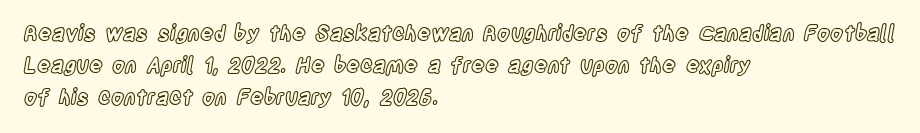
Q: Is the text italic (slanted)? A: Yes.
Q: Is the text underlined? A: No.
Q: How is the paragraph aligned? A: Left-aligned.
Q: Is the spacing between letters normal or unusually wide? A: Normal.
Q: Is the spacing between lines tight, normal or loose? A: Normal.
